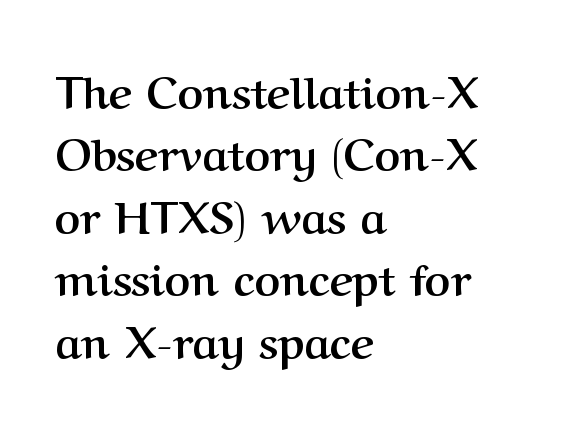
{"serif": "yes", "italic": "no", "bold": "yes", "weight": "semibold", "width": "normal", "stroke_contrast": "medium", "x_height": "medium", "monospaced": "no", "underline": "no", "align": "left", "line_spacing": "normal", "line_spacing_ratio": 1.42, "letter_spacing": "normal", "letter_spacing_em": 0.0, "glyph_px": 44}
